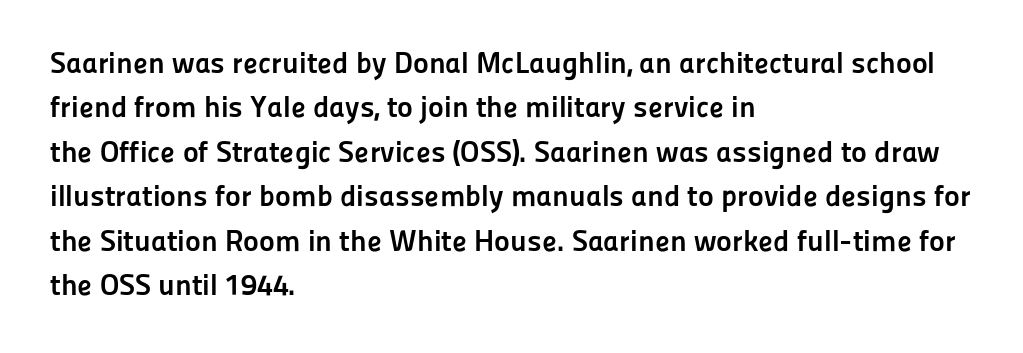
Is the block centered? No — it sits flush against the left margin. No italicization has been applied; the sample stays upright. Regarding serifs, this sample does without them. The passage shown is not underscored anywhere. No extra tracking has been applied to these lines. Typesetter's note: full bold, strokes at maximum text heaviness.
